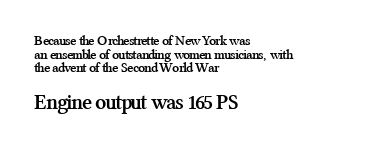
{"italic": "no", "bold": "yes", "underline": "no", "align": "left", "line_spacing": "tight", "line_spacing_ratio": 0.98, "letter_spacing": "normal", "letter_spacing_em": 0.0, "larger_block": "second", "size_ratio": 1.57, "glyph_px": 22}
